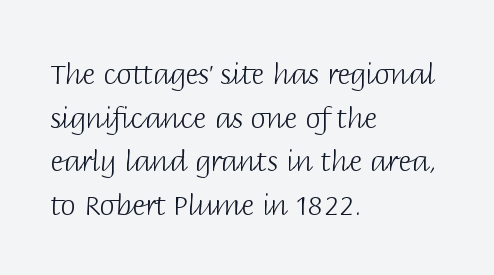
Type without underlining. The rendering uses natural spacing where letterforms have individual widths. The face used here is rendered with its standard letterfit. Stroke thickness stays within the range of a standard reading face or lighter. These lines are set flush left with a ragged right edge. Typographically, this falls in the sans-serif category.
